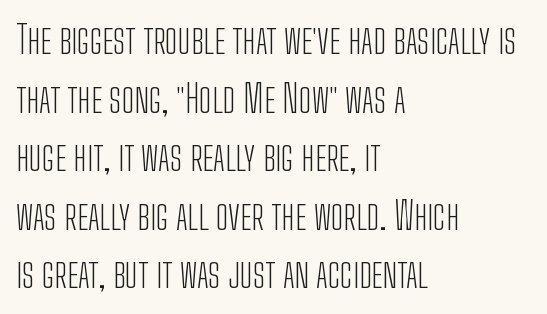
Short note: letters normally spaced. The passage shown is typed in a proportional face where columns would drift. You can tell it's not italic because the verticals are truly vertical. These glyphs show unthickened strokes, regular width or finer. Layout note: lines flush left.
